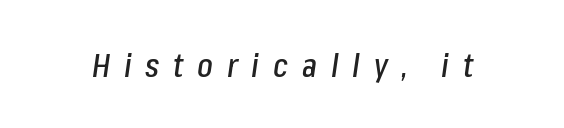
The image shows 33 px condensed type, italic (leaning right); set unusually wide letter spacing (+0.42 em), not underlined; low stroke contrast and a medium x-height.
